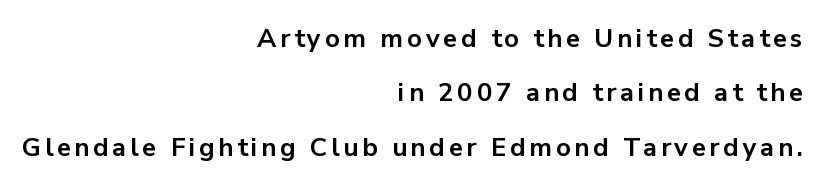
One-word summary of the alignment: right. Leading is clearly above the norm, producing a sparse column. Underline: absent. Vertical strokes here are truly vertical. The typesetting leans heavy: a genuine bold.
